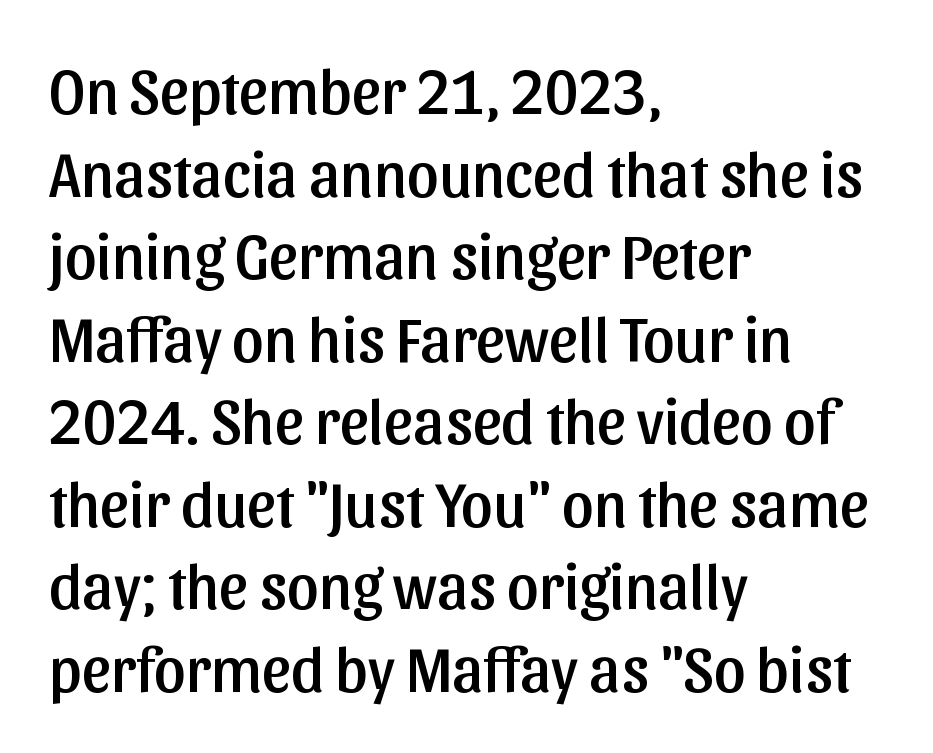
Q: Is the text italic (slanted)? A: No, it is upright.
Q: Is the typeface a serif or a sans-serif typeface? A: Sans-serif.
Q: Is the text underlined? A: No.
Q: How is the paragraph aligned? A: Left-aligned.
Q: Is the spacing between letters normal or unusually wide? A: Normal.
Q: Is the spacing between lines tight, normal or loose? A: Normal.
Q: Width (condensed, normal, or wide)? A: Normal.
Q: Stroke contrast? A: Low.
Q: x-height? A: Medium.
Q: Monospaced? A: No.
